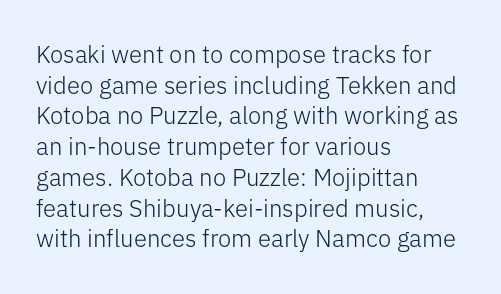
{"italic": "no", "bold": "no", "underline": "no", "align": "left", "line_spacing": "normal", "line_spacing_ratio": 1.28, "letter_spacing": "normal", "letter_spacing_em": 0.0, "glyph_px": 24}
